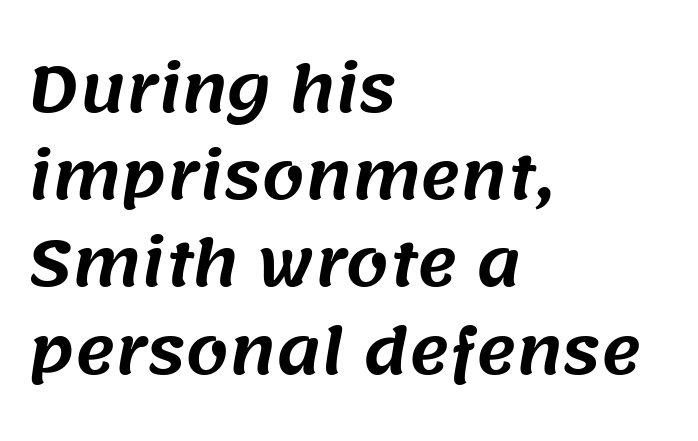
{"serif": "no", "width": "normal", "stroke_contrast": "medium", "x_height": "large", "monospaced": "no", "underline": "no", "align": "left", "line_spacing": "normal", "line_spacing_ratio": 1.43, "letter_spacing": "normal", "letter_spacing_em": 0.0, "glyph_px": 61}
